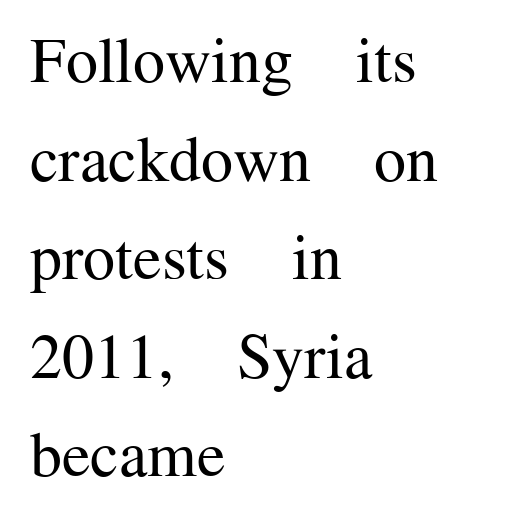
The image shows 64 px regular-weight serif type, upright; set left-aligned, normal line spacing (1.54x), normal letter spacing, not underlined; medium stroke contrast and a medium x-height.
